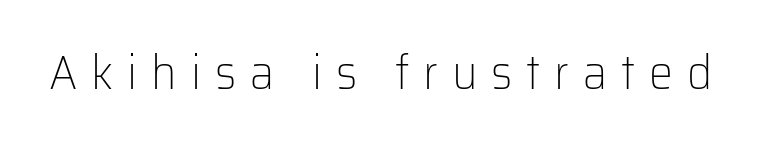
The type is letterspaced generously, with wide tracking. Italic? Not at all — the glyphs are vertical. Regarding serifs, this sample does without them. Do the characters align in a grid? No, the font is proportional.
